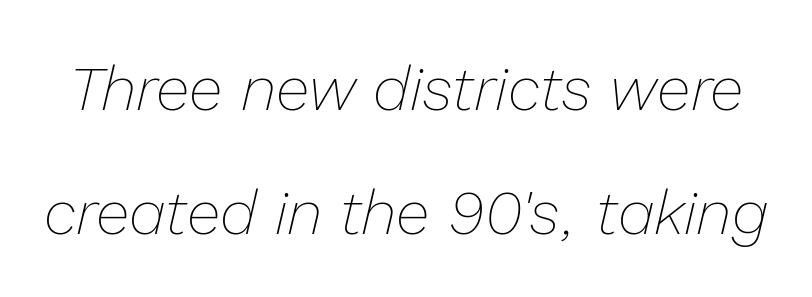
The foot of each line stays bare and open. Does extra space separate the letters? No, they use regular spacing. The block of text is sparse from top to bottom, with ample space between rows. Varying glyph widths throughout — classic text-font behaviour.
